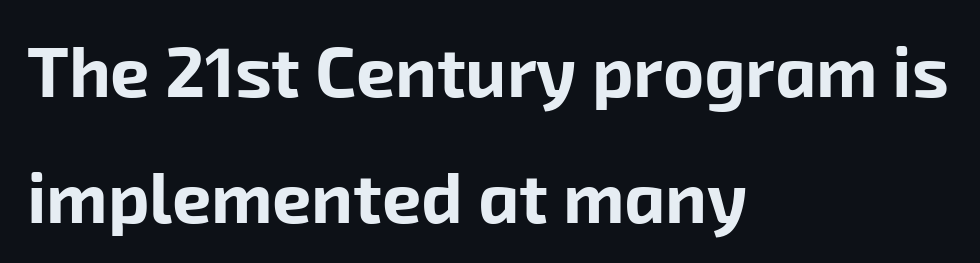
Q: Is the text bold? A: Yes.
Q: Is the typeface a serif or a sans-serif typeface? A: Sans-serif.
Q: Is the text underlined? A: No.
Q: How is the paragraph aligned? A: Left-aligned.
Q: Is the spacing between letters normal or unusually wide? A: Normal.
Q: Width (condensed, normal, or wide)? A: Normal.
Q: Stroke contrast? A: Low.
Q: x-height? A: Medium.
Q: Monospaced? A: No.
